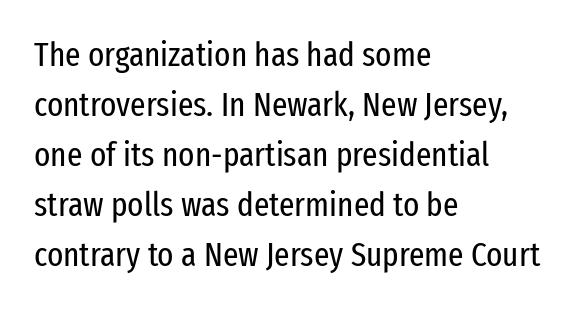
The image shows 34 px regular-weight, condensed sans-serif type, upright; set left-aligned, normal line spacing (1.47x), normal letter spacing, not underlined; low stroke contrast and a medium x-height.
